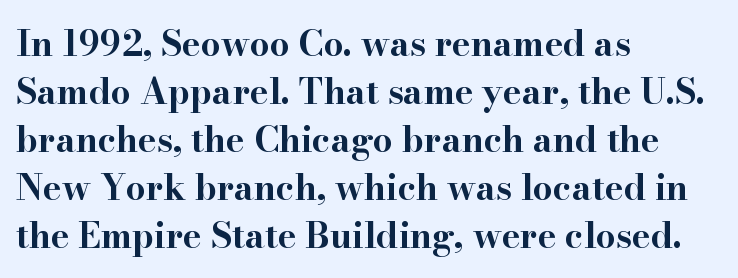
The image shows 35 px bold, wide serif type, upright; set left-aligned, normal line spacing (1.37x), normal letter spacing, not underlined; high stroke contrast and a small x-height.
